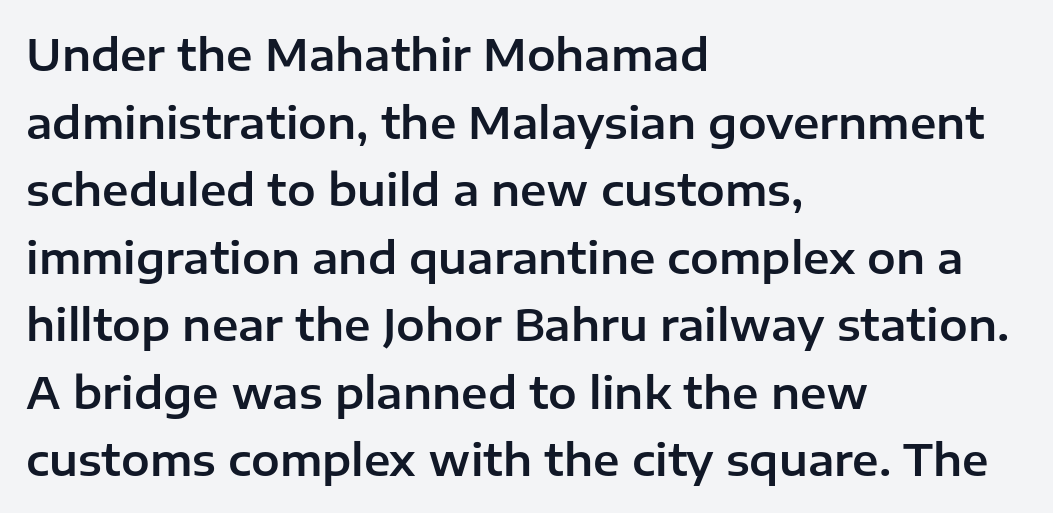
{"serif": "no", "italic": "no", "width": "normal", "stroke_contrast": "low", "x_height": "medium", "monospaced": "no", "underline": "no", "align": "left", "line_spacing": "normal", "line_spacing_ratio": 1.57, "letter_spacing": "normal", "letter_spacing_em": 0.0, "glyph_px": 43}
